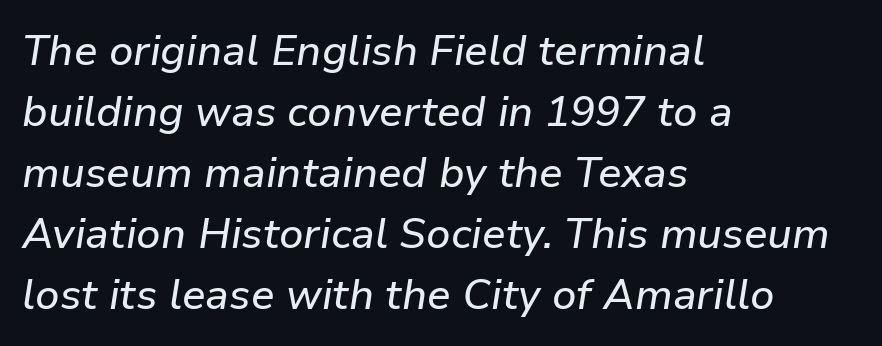
{"italic": "yes", "lean": "right", "slant_degrees": 9, "width": "normal", "stroke_contrast": "low", "x_height": "medium", "monospaced": "no", "underline": "no", "align": "left", "line_spacing": "normal", "line_spacing_ratio": 1.45, "letter_spacing": "normal", "letter_spacing_em": 0.0, "glyph_px": 42}
